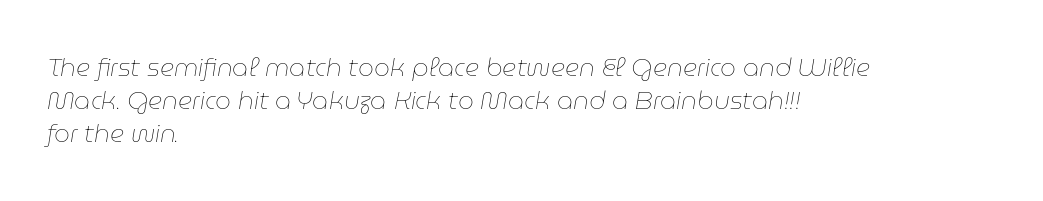
Q: Is the text bold? A: No.
Q: Is the text italic (slanted)? A: Yes, it leans right by about 9 degrees.
Q: Is the text underlined? A: No.
Q: How is the paragraph aligned? A: Left-aligned.
Q: Is the spacing between letters normal or unusually wide? A: Normal.
Q: Is the spacing between lines tight, normal or loose? A: Normal.
